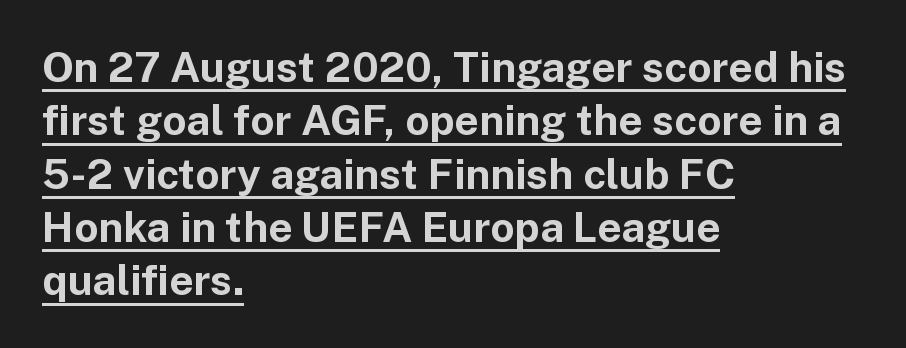
The specimen includes a rule beneath the text block's lines. The face used here is proportionally spaced, like ordinary book or web type. Students, this is bold: see how much ink each stroke carries. There is no visible air inserted between adjacent glyphs. No feet cap the strokes, marking this as sans-serif type. This sample is left-justified, so line endings fall wherever the words run out.
